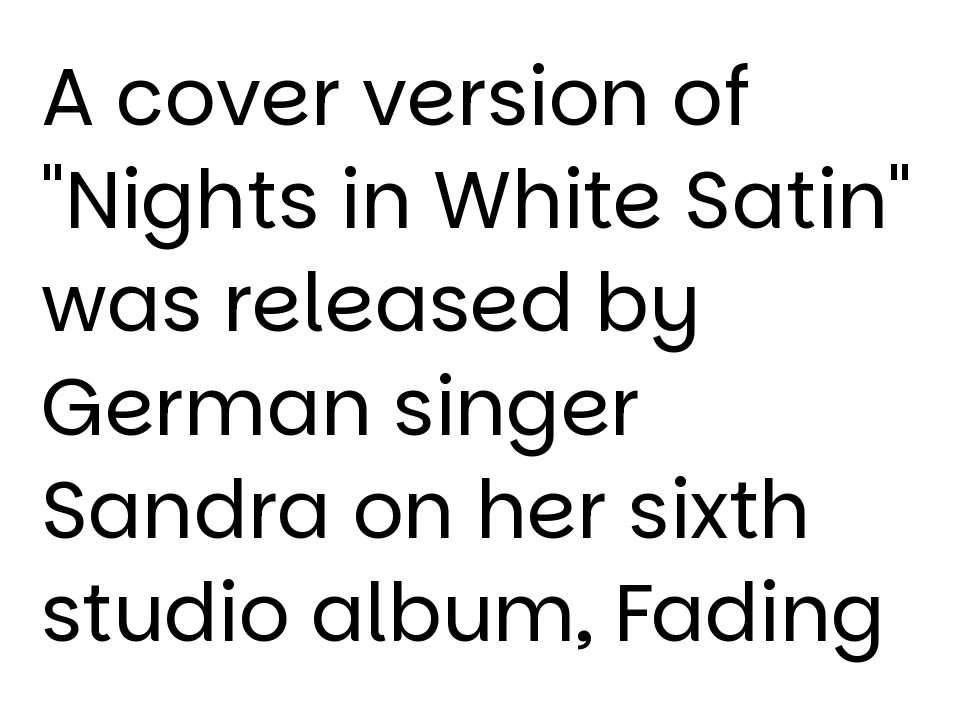
The image shows 80 px regular-weight sans-serif type, upright; set left-aligned, normal line spacing (1.29x), normal letter spacing, not underlined; low stroke contrast and a large x-height.
